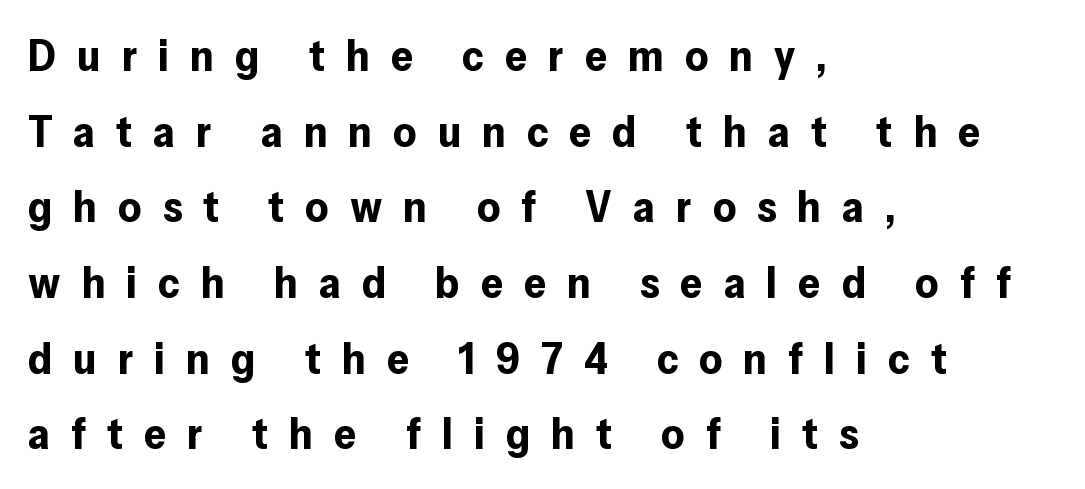
{"serif": "no", "italic": "no", "bold": "yes", "weight": "bold", "width": "normal", "stroke_contrast": "low", "x_height": "medium", "monospaced": "no", "underline": "no", "align": "left", "line_spacing_ratio": 1.72, "letter_spacing": "wide", "letter_spacing_em": 0.48, "glyph_px": 44}
